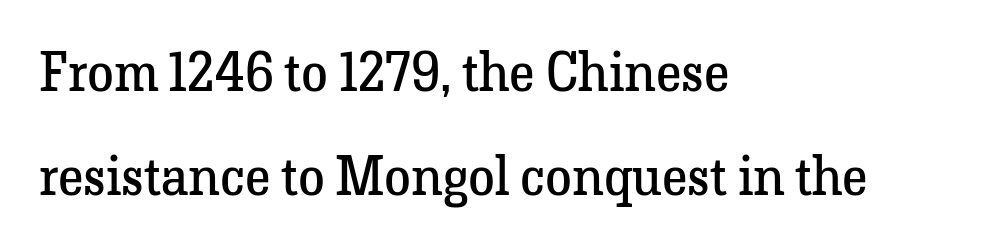
The image shows 54 px regular-weight serif type, upright; set left-aligned, loose line spacing (1.93x), normal letter spacing, not underlined; low stroke contrast and a medium x-height.
